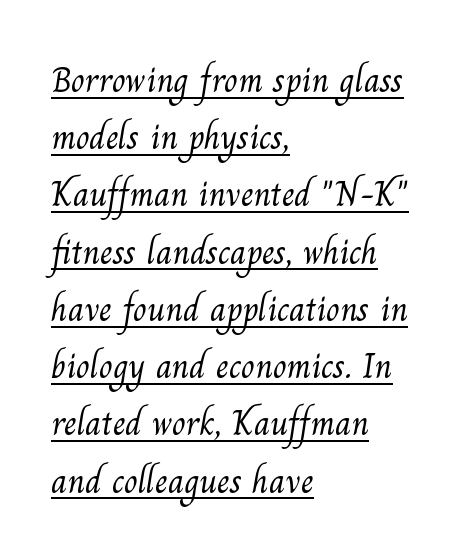
A typographer would call this underscored text. A typesetter would call this proportional, since set widths differ per character. The space between consecutive lines is moderate. A typesetter would label this face a serif. Stroke thickness stays within the range of a standard reading face or lighter. One-word summary of the alignment: left.
